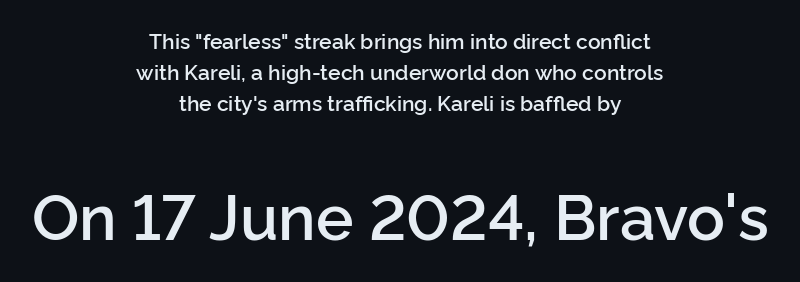
{"serif": "no", "italic": "no", "bold": "semi", "weight": "semibold", "width": "normal", "stroke_contrast": "low", "x_height": "medium", "monospaced": "no", "underline": "no", "align": "center", "line_spacing": "normal", "line_spacing_ratio": 1.47, "letter_spacing": "normal", "letter_spacing_em": 0.0, "larger_block": "second", "size_ratio": 3.0, "glyph_px": 63}
